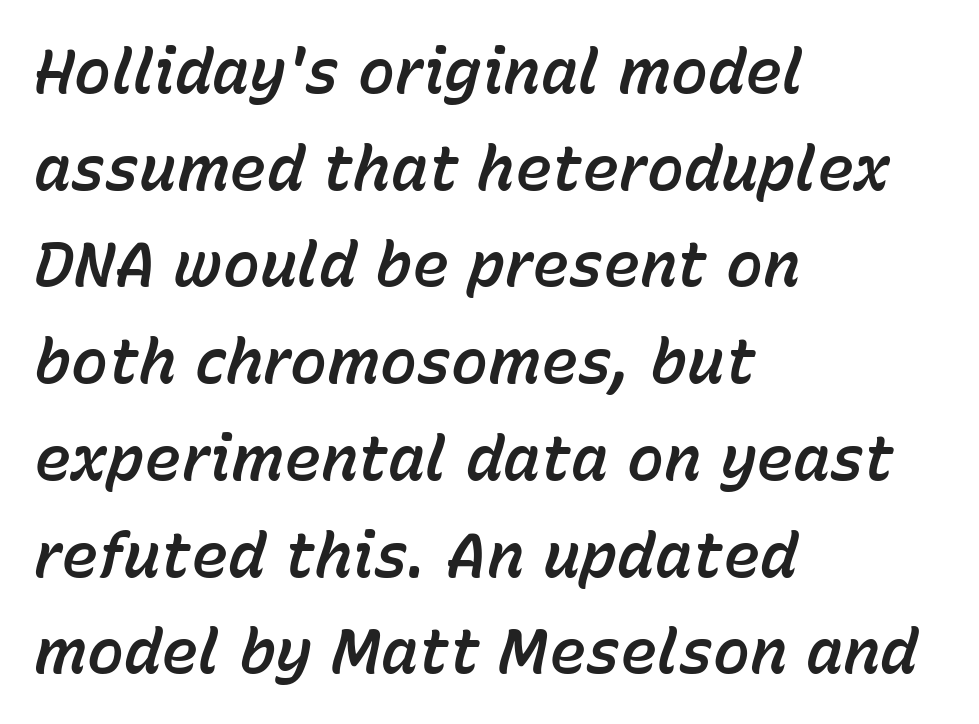
The image shows 62 px text type, italic (leaning right); set left-aligned, normal line spacing (1.56x), normal letter spacing, not underlined; low stroke contrast and a medium x-height.
